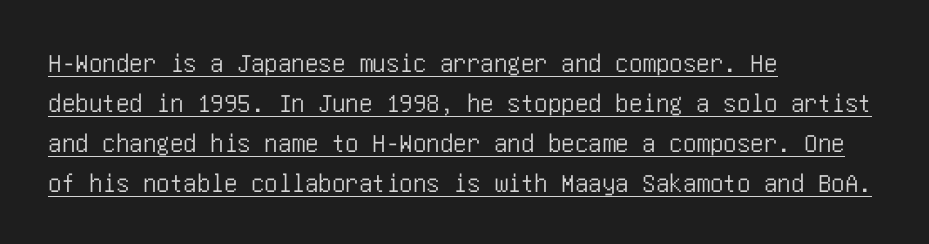
The image shows 27 px text type, upright; set left-aligned, normal line spacing (1.48x), normal letter spacing, underlined.
